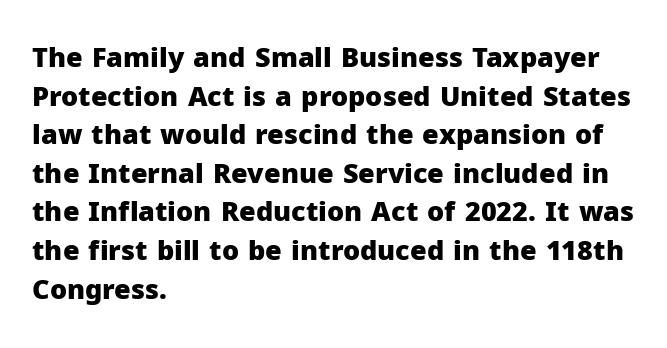
{"italic": "no", "bold": "yes", "underline": "no", "align": "left", "line_spacing": "normal", "line_spacing_ratio": 1.43, "letter_spacing": "normal", "letter_spacing_em": 0.0, "glyph_px": 27}
